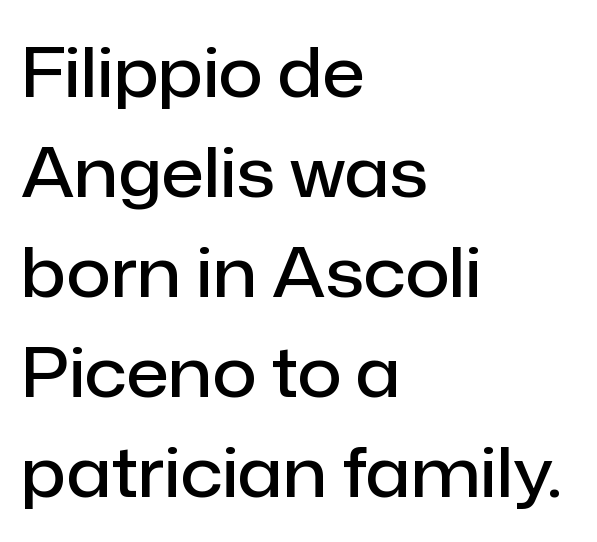
{"serif": "no", "italic": "no", "bold": "semi", "weight": "semibold", "width": "normal", "stroke_contrast": "low", "x_height": "medium", "monospaced": "no", "underline": "no", "align": "left", "line_spacing": "normal", "line_spacing_ratio": 1.45, "letter_spacing": "normal", "letter_spacing_em": 0.0, "glyph_px": 69}
